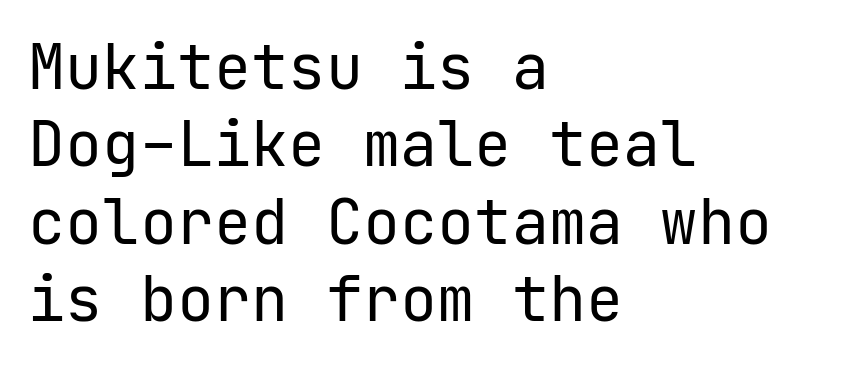
Q: Is the text bold? A: No.
Q: Is the text italic (slanted)? A: No, it is upright.
Q: Is the typeface a serif or a sans-serif typeface? A: Sans-serif.
Q: Is the text underlined? A: No.
Q: How is the paragraph aligned? A: Left-aligned.
Q: Is the spacing between letters normal or unusually wide? A: Normal.
Q: Is the spacing between lines tight, normal or loose? A: Normal.
Q: Width (condensed, normal, or wide)? A: Normal.
Q: Stroke contrast? A: Low.
Q: x-height? A: Medium.
Q: Monospaced? A: Yes.
